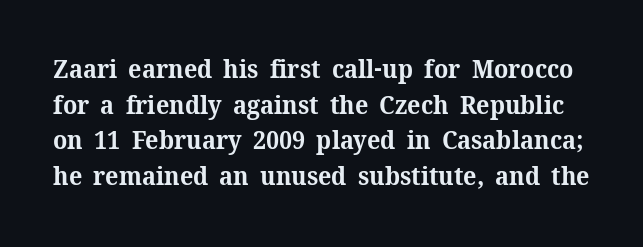
Q: Is the text bold? A: Yes.
Q: Is the text italic (slanted)? A: No, it is upright.
Q: Is the text underlined? A: No.
Q: Is the spacing between letters normal or unusually wide? A: Normal.
Q: Is the spacing between lines tight, normal or loose? A: Normal.
